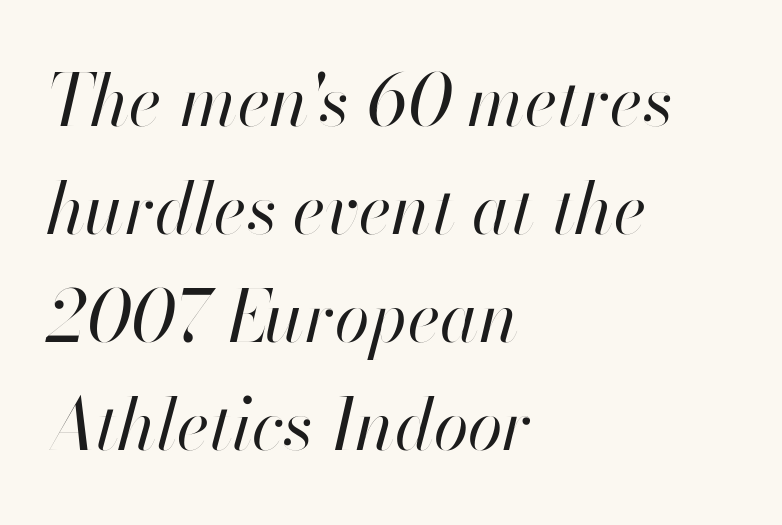
{"italic": "yes", "lean": "right", "slant_degrees": 13, "bold": "no", "weight": "regular", "width": "normal", "stroke_contrast": "high", "x_height": "small", "monospaced": "no", "underline": "no", "align": "left", "line_spacing": "normal", "line_spacing_ratio": 1.52, "letter_spacing": "normal", "letter_spacing_em": 0.0, "glyph_px": 71}
